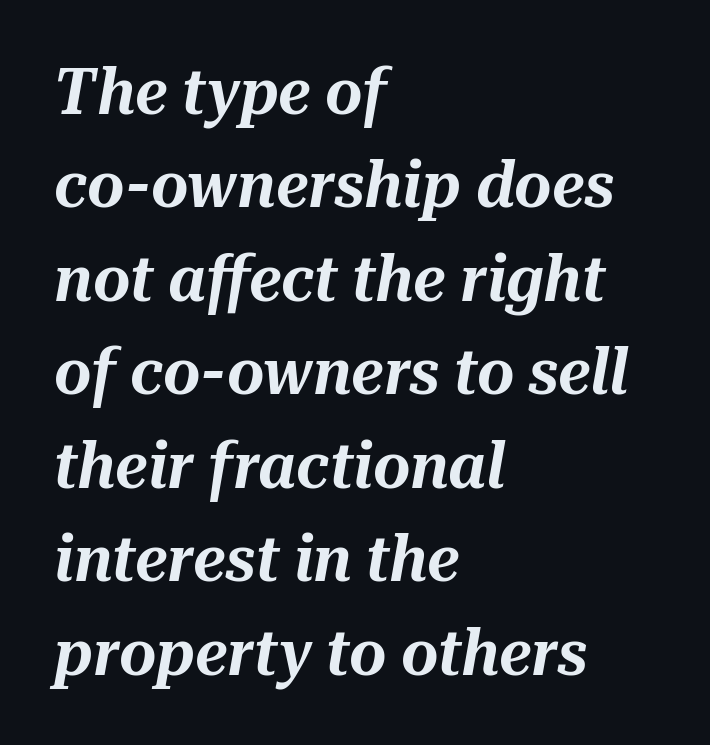
{"italic": "yes", "lean": "right", "slant_degrees": 10, "width": "normal", "stroke_contrast": "medium", "x_height": "medium", "monospaced": "no", "underline": "no", "align": "left", "line_spacing": "normal", "line_spacing_ratio": 1.46, "letter_spacing": "normal", "letter_spacing_em": 0.0, "glyph_px": 64}
